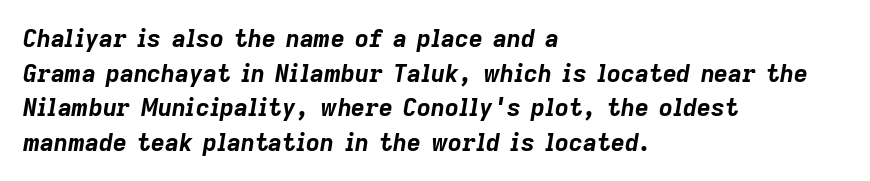
{"italic": "yes", "lean": "right", "slant_degrees": 9, "bold": "yes", "underline": "no", "align": "left", "line_spacing": "normal", "line_spacing_ratio": 1.44, "letter_spacing": "normal", "letter_spacing_em": 0.0, "glyph_px": 24}
